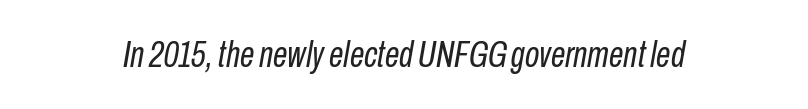
Every character sits at an angle, as italics do. Stems and bowls with no extra thickness — not bold. Is the letter spacing exaggerated? No — it looks like the ordinary default. Varying glyph widths throughout — classic text-font behaviour. Descenders are the only things crossing below the line.
